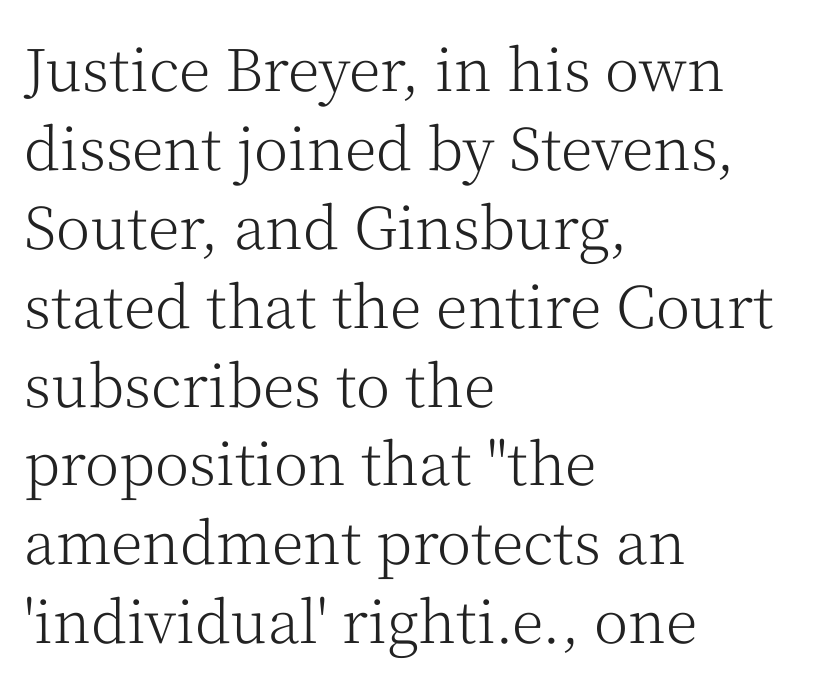
Q: Is the text bold? A: No.
Q: Is the text italic (slanted)? A: No, it is upright.
Q: Is the typeface a serif or a sans-serif typeface? A: Serif.
Q: Is the text underlined? A: No.
Q: How is the paragraph aligned? A: Left-aligned.
Q: Is the spacing between letters normal or unusually wide? A: Normal.
Q: Is the spacing between lines tight, normal or loose? A: Normal.
Q: Width (condensed, normal, or wide)? A: Normal.
Q: Stroke contrast? A: Medium.
Q: x-height? A: Medium.
Q: Monospaced? A: No.
